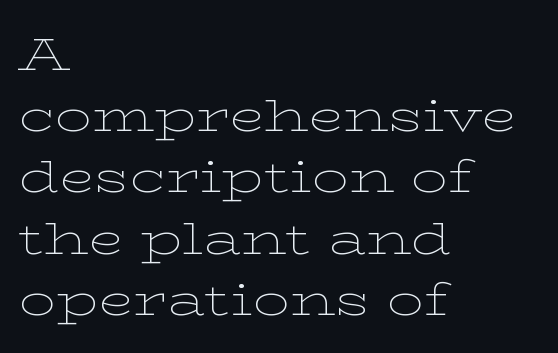
{"serif": "yes", "italic": "no", "bold": "no", "weight": "thin", "width": "wide", "stroke_contrast": "low", "x_height": "medium", "monospaced": "no", "underline": "no", "align": "left", "line_spacing": "normal", "line_spacing_ratio": 1.33, "letter_spacing": "normal", "letter_spacing_em": 0.0, "glyph_px": 46}
